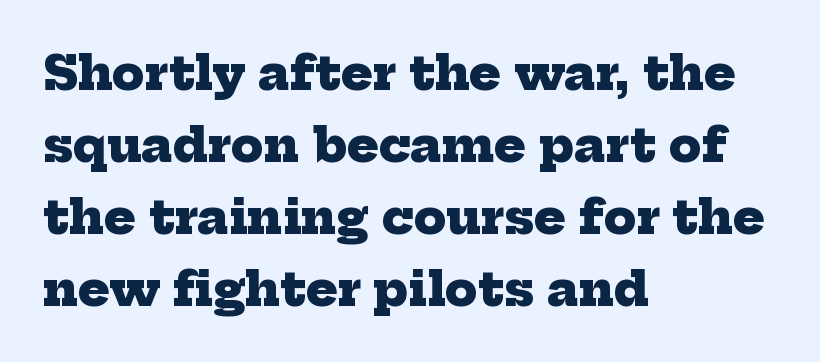
{"serif": "yes", "bold": "yes", "weight": "heavy", "width": "normal", "stroke_contrast": "low", "x_height": "medium", "monospaced": "no", "underline": "no", "align": "left", "line_spacing": "normal", "line_spacing_ratio": 1.53, "letter_spacing": "normal", "letter_spacing_em": 0.0, "glyph_px": 47}
